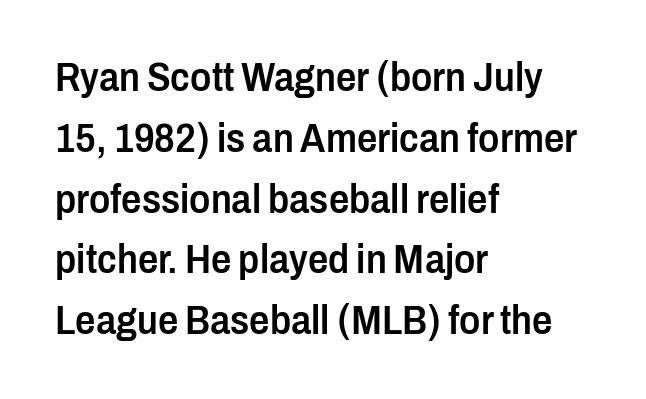
The image shows 40 px semibold, condensed sans-serif type, upright; set left-aligned, normal line spacing (1.52x), normal letter spacing, not underlined; low stroke contrast and a medium x-height.
